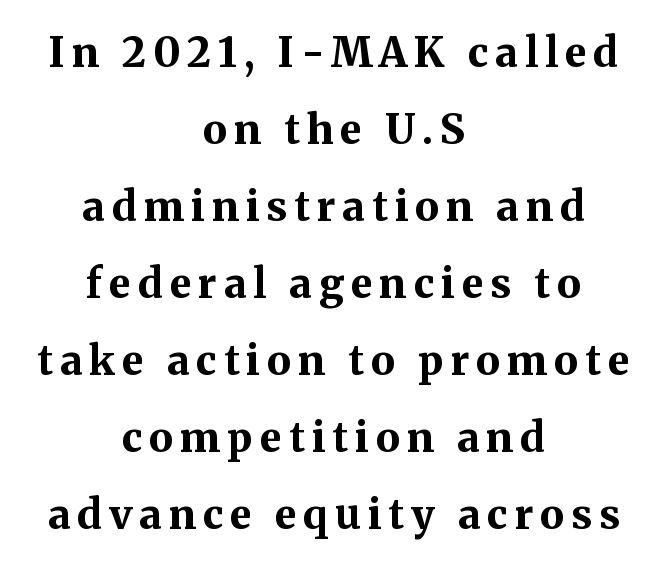
The text was rendered using a seriffed face with decorative stroke endings. Each line is balanced around a shared central axis. The lettering stays uniformly vertical, giving the passage a roman look. Check under the words: just untouched page. Is the type bold? Yes — the strokes are clearly thick and heavy. Varying glyph widths throughout — classic text-font behaviour.
